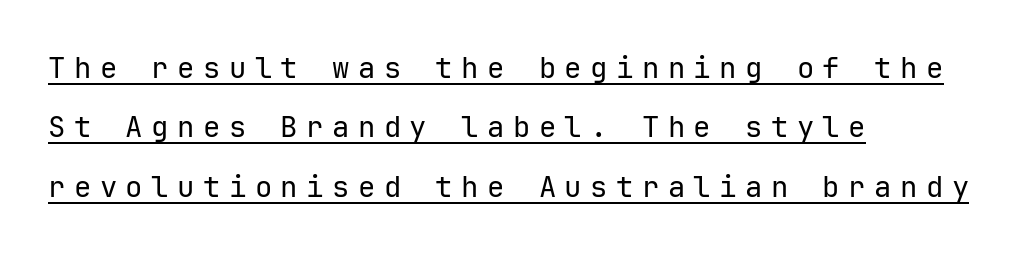
The image shows 29 px regular-weight sans-serif type, upright, monospaced; set left-aligned, loose line spacing (2.05x), unusually wide letter spacing (+0.29 em), underlined; low stroke contrast and a medium x-height.
